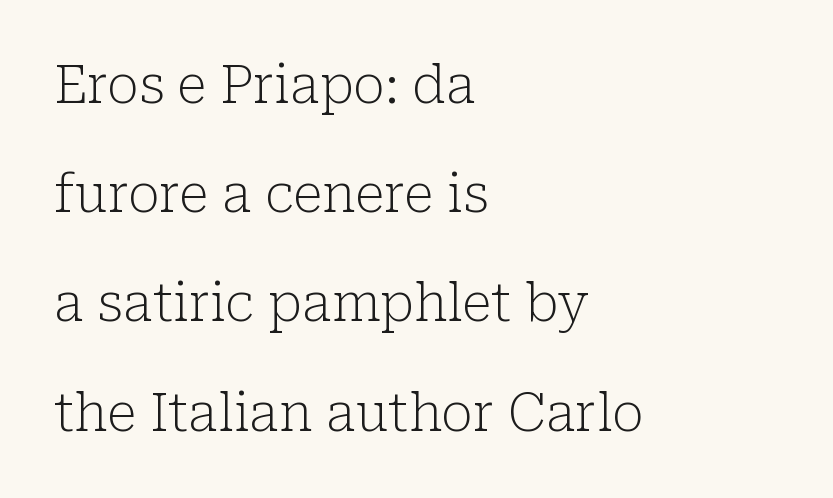
The ragged edge is on the right, which tells us the setting is flush left. Italic: no, the glyphs are upright roman. Standard letterfit; no display-style spreading of the glyphs. Think of a printed novel: that variable character pitch is what you see here. The baseline area is clear. Examine the stroke ends and you'll spot serifs.
